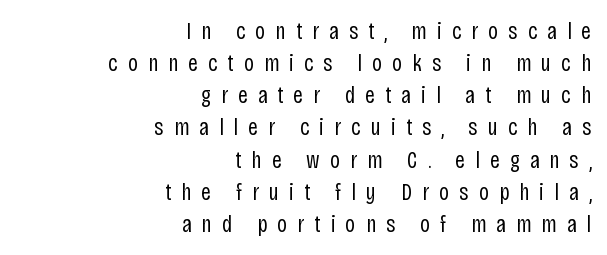
The image shows 24 px text type, upright; set right-aligned, normal line spacing (1.34x), unusually wide letter spacing (+0.42 em), not underlined.
